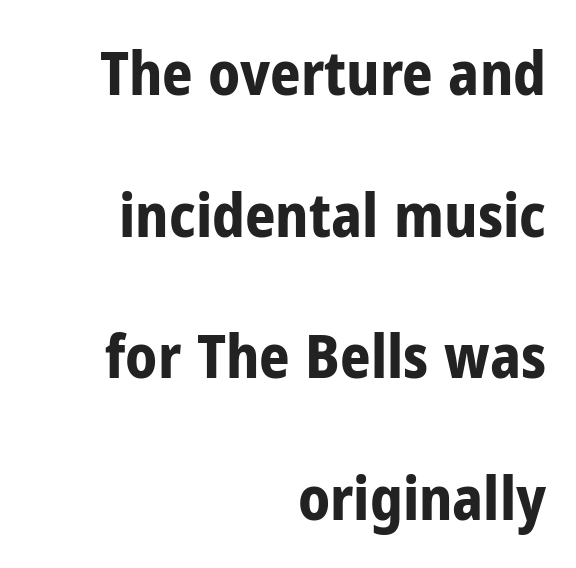
The image shows 60 px bold, condensed sans-serif type, upright; set right-aligned, loose line spacing (2.36x), normal letter spacing, not underlined; low stroke contrast and a medium x-height.
